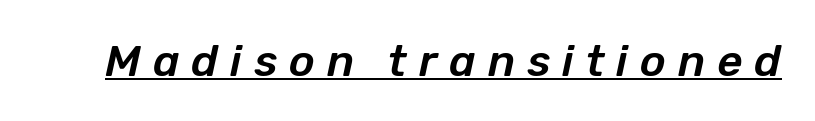
The image shows 44 px text type, italic (leaning right); set unusually wide letter spacing (+0.27 em), underlined; low stroke contrast and a medium x-height.
